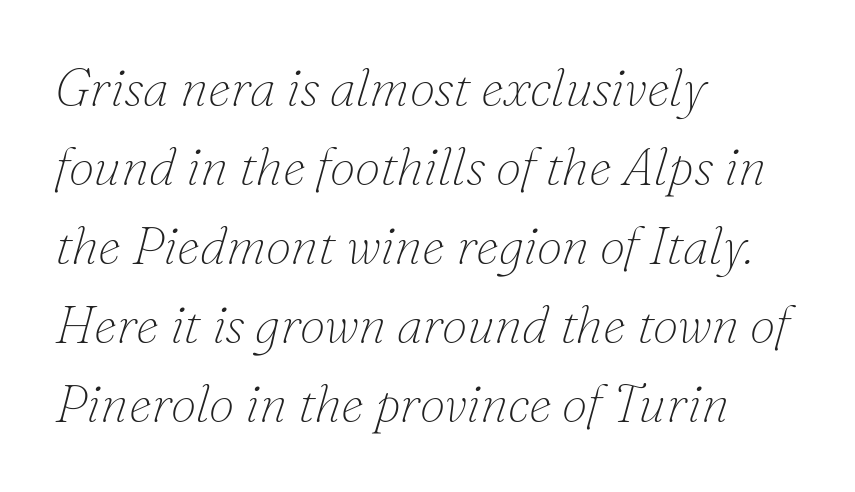
A typesetter would call this proportional, since set widths differ per character. The weight tops out at a normal text grade. The face used here has a pronounced slope to its letters. Typeset ragged right — the left edge is the straight one. Unlike a clean sans, this face finishes its strokes with serifs.
